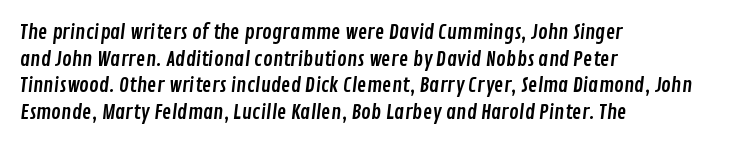
The image shows 20 px text type; set left-aligned, normal line spacing (1.33x), normal letter spacing, not underlined.
